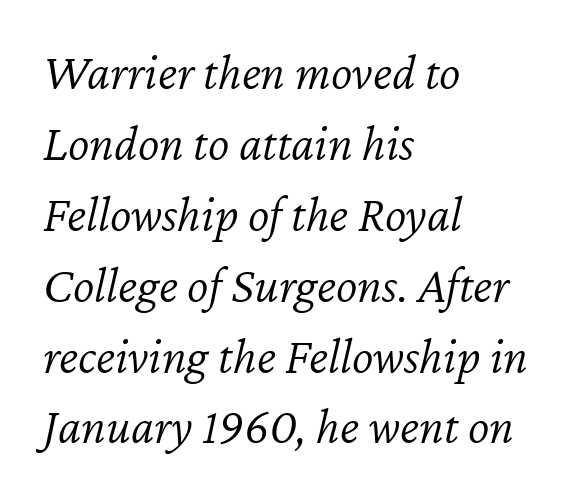
The typography opts for an oblique posture over an upright one. Plain, unruled lines of type. No chunkiness to these letters — they're not bold. The paragraph has a hard left edge and a soft right edge. Characters follow at the spacing the type designer built in. Compared with typical paragraphs, the rows here are spaced about the same.
